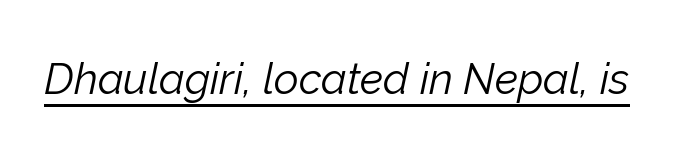
{"italic": "yes", "lean": "right", "slant_degrees": 12, "bold": "no", "weight": "light", "width": "normal", "stroke_contrast": "low", "x_height": "medium", "monospaced": "no", "underline": "yes", "letter_spacing": "normal", "letter_spacing_em": 0.0, "glyph_px": 43}
